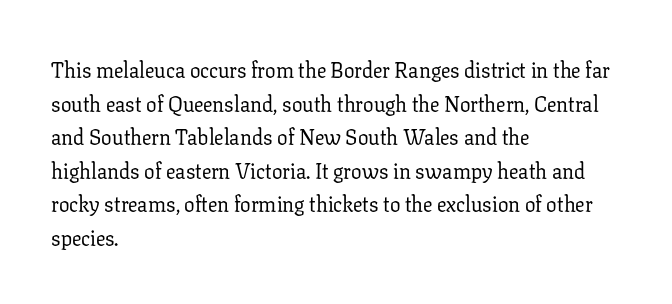
The image shows 21 px text type, upright; set left-aligned, normal line spacing (1.6x), normal letter spacing, not underlined.
